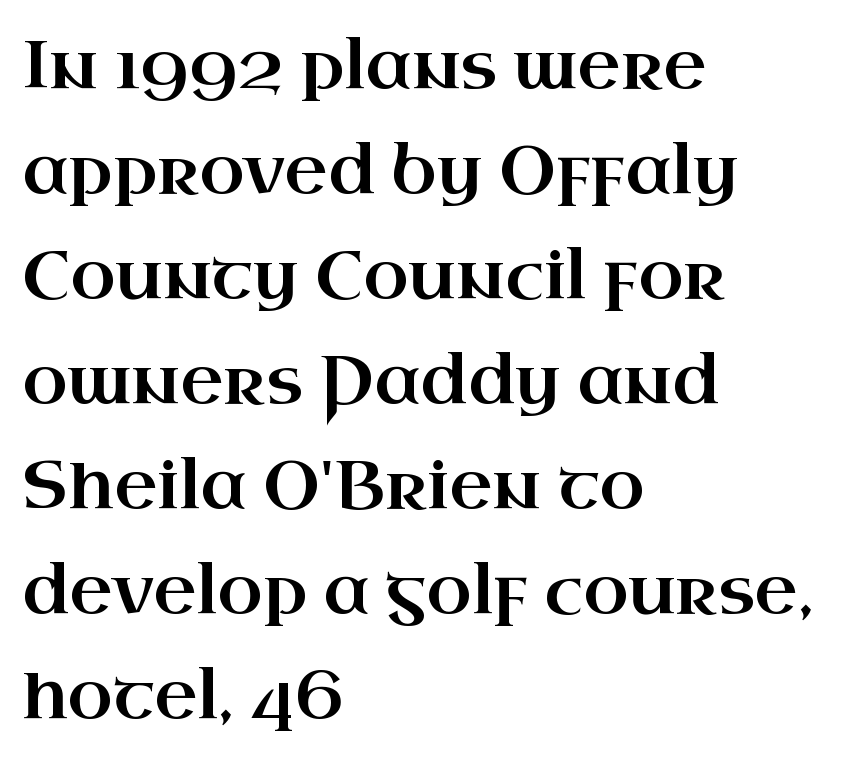
Glyph-to-glyph distance matches everyday printed text. Notice how the passage keeps a crisp vertical edge on the left only. Stroke terminals: seriffed. Characters remain perfectly vertical along every line. Successive baselines arrive at the customary interval. Note the varied advance widths — an 'i' is clearly narrower than an 'm'.
